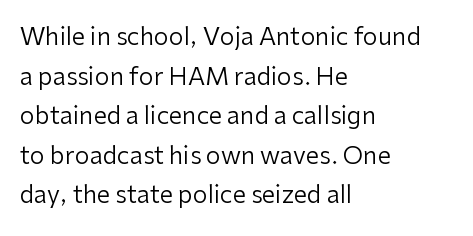
Each stroke keeps to a modest, everyday thickness or less. Evenly set lines give the paragraph a standard silhouette. Does the lettering tilt? It doesn't — this is upright. The text block is weighted toward the left margin, trailing off unevenly rightward.
